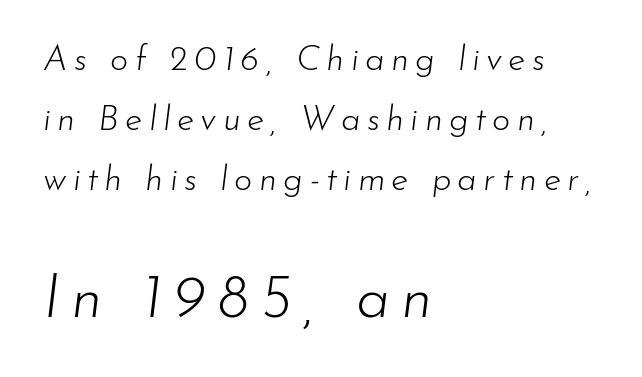
Q: Is the text bold? A: No.
Q: Is the text italic (slanted)? A: Yes, it leans right by about 7 degrees.
Q: Is the text underlined? A: No.
Q: How is the paragraph aligned? A: Left-aligned.
Q: Which block of text is set in a larger size, the first (top) or the second (bottom)? A: The second (bottom) one.
Q: Width (condensed, normal, or wide)? A: Normal.
Q: Stroke contrast? A: Low.
Q: x-height? A: Small.
Q: Monospaced? A: No.
